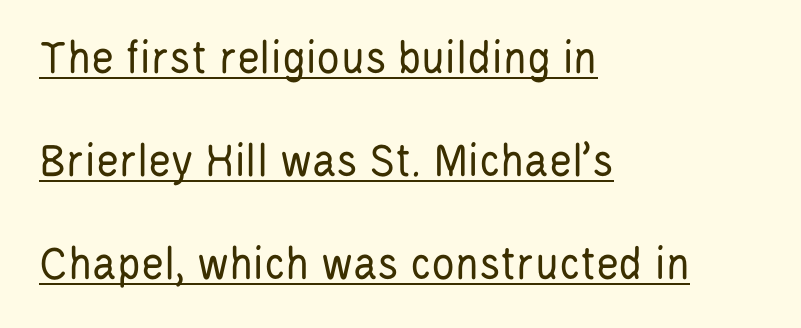
{"serif": "no", "italic": "no", "bold": "no", "weight": "regular", "width": "condensed", "stroke_contrast": "low", "x_height": "large", "monospaced": "no", "underline": "yes", "align": "left", "line_spacing": "loose", "line_spacing_ratio": 2.1, "letter_spacing": "normal", "letter_spacing_em": 0.0, "glyph_px": 49}
